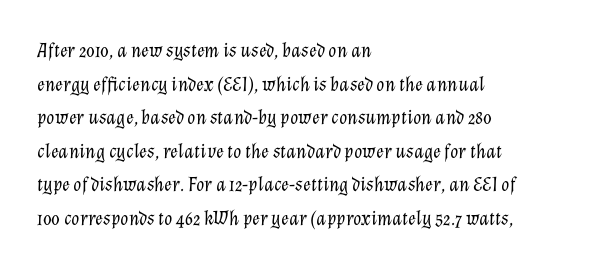
{"italic": "yes", "lean": "right", "slant_degrees": 12, "bold": "no", "underline": "no", "align": "left", "line_spacing": "normal", "line_spacing_ratio": 1.6, "letter_spacing": "normal", "letter_spacing_em": 0.0, "glyph_px": 21}
